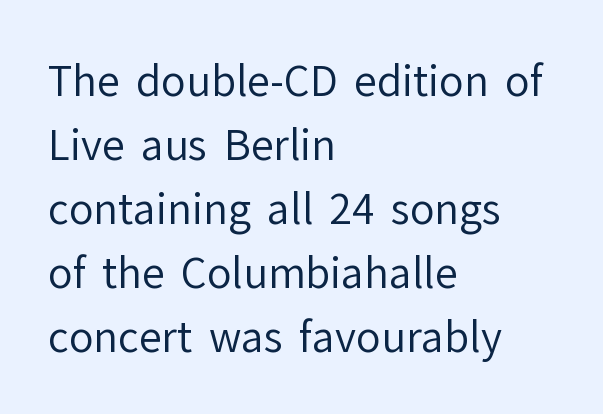
{"serif": "no", "italic": "no", "bold": "no", "weight": "regular", "width": "normal", "stroke_contrast": "low", "x_height": "medium", "monospaced": "no", "underline": "no", "align": "left", "line_spacing": "normal", "line_spacing_ratio": 1.56, "letter_spacing": "normal", "letter_spacing_em": 0.0, "glyph_px": 41}
